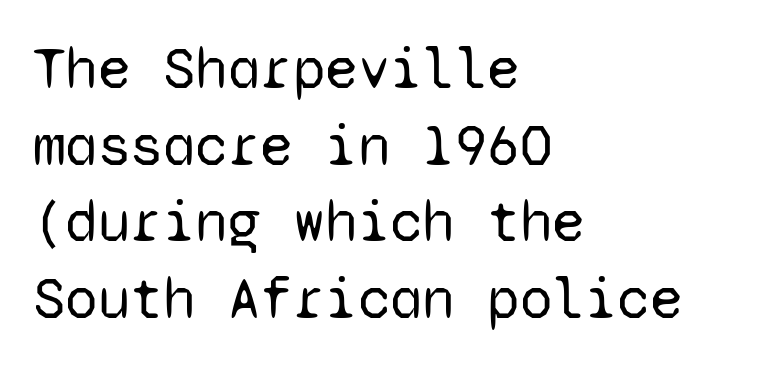
The image shows 59 px regular-weight sans-serif type, upright, monospaced; set left-aligned, normal line spacing (1.3x), normal letter spacing, not underlined; low stroke contrast and a medium x-height.
